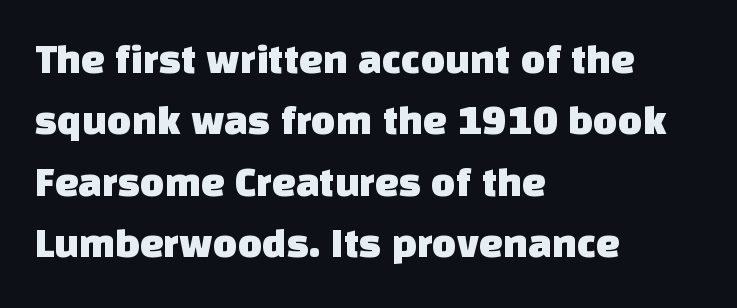
All the whitespace from short lines collects on the right. If you measured baseline to baseline, you'd find a middling distance. Just letters on the line, the space beneath them empty. Regarding serifs, this sample does without them.
